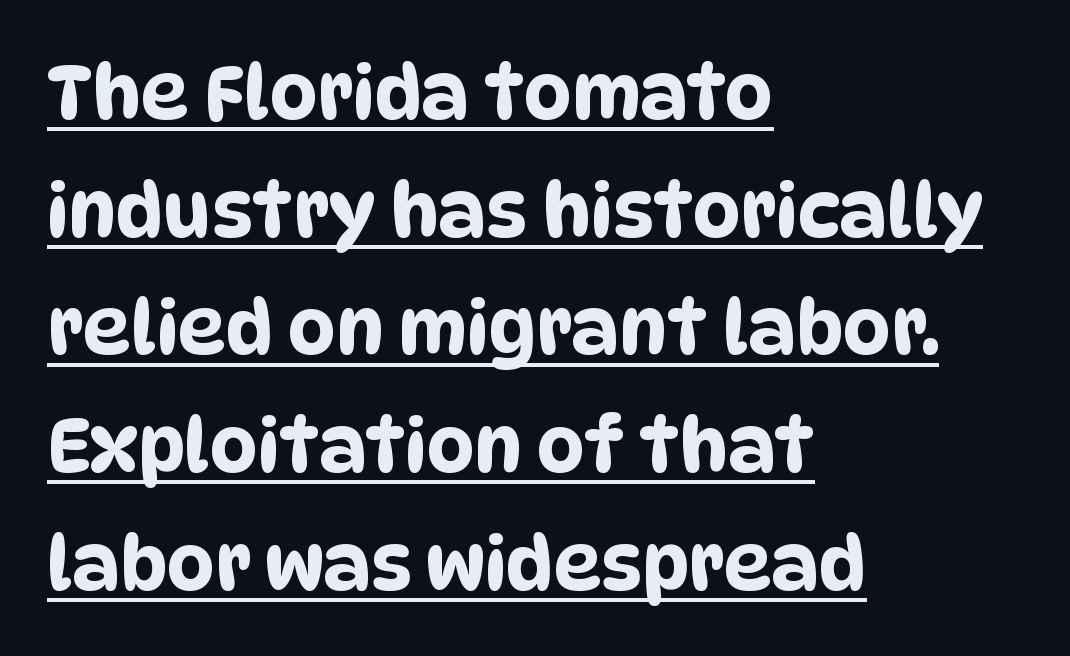
The image shows 75 px condensed sans-serif type; set left-aligned, normal line spacing (1.57x), normal letter spacing, underlined; low stroke contrast and a large x-height.
